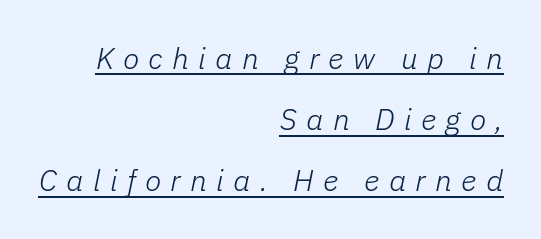
{"italic": "yes", "lean": "right", "slant_degrees": 11, "bold": "no", "weight": "light", "width": "normal", "stroke_contrast": "low", "x_height": "medium", "monospaced": "no", "underline": "yes", "align": "right", "line_spacing": "loose", "line_spacing_ratio": 2.04, "letter_spacing": "wide", "letter_spacing_em": 0.31, "glyph_px": 30}
